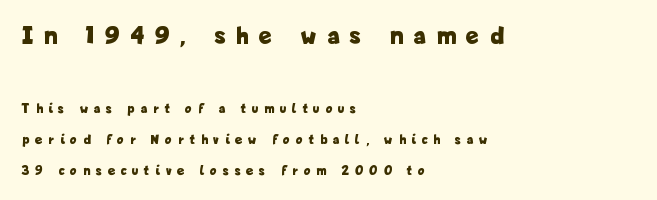
Q: Is the text bold? A: Yes.
Q: Is the text italic (slanted)? A: No, it is upright.
Q: Is the text underlined? A: No.
Q: How is the paragraph aligned? A: Left-aligned.
Q: Is the spacing between letters normal or unusually wide? A: Unusually wide.
Q: Is the spacing between lines tight, normal or loose? A: Loose.
Q: Which block of text is set in a larger size, the first (top) or the second (bottom)? A: The first (top) one.
